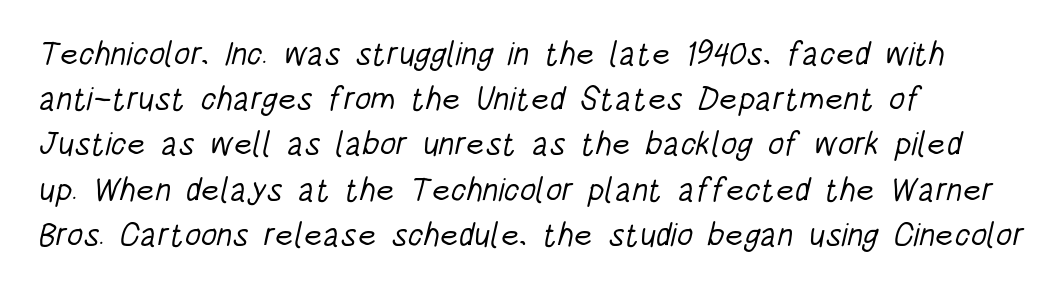
The image shows 33 px light, condensed sans-serif type; set left-aligned, normal line spacing (1.37x), normal letter spacing, not underlined; low stroke contrast and a large x-height.
